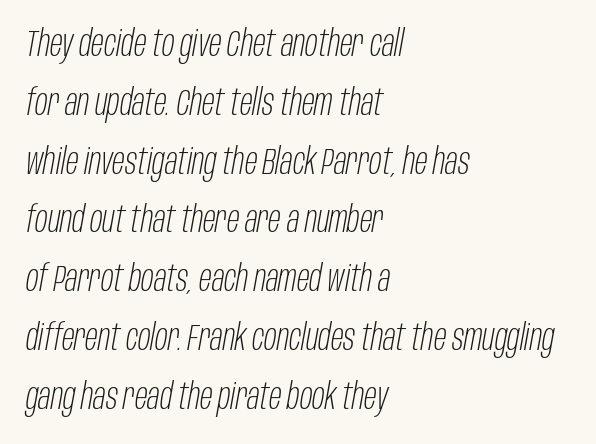
{"italic": "yes", "lean": "right", "slant_degrees": 10, "bold": "no", "weight": "light", "width": "condensed", "stroke_contrast": "low", "x_height": "large", "monospaced": "no", "underline": "no", "align": "left", "line_spacing": "normal", "line_spacing_ratio": 1.59, "letter_spacing": "normal", "letter_spacing_em": 0.0, "glyph_px": 37}
